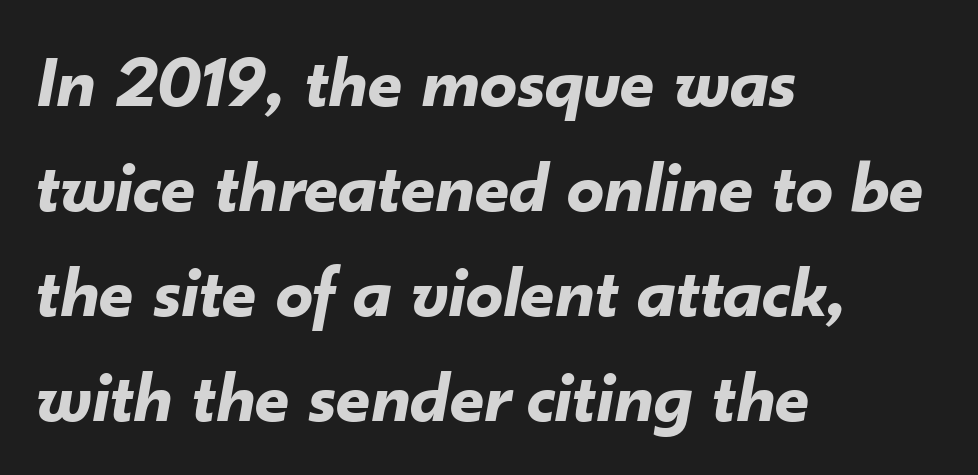
Q: Is the text bold? A: Yes.
Q: Is the text italic (slanted)? A: Yes, it leans right by about 10 degrees.
Q: Is the text underlined? A: No.
Q: How is the paragraph aligned? A: Left-aligned.
Q: Is the spacing between letters normal or unusually wide? A: Normal.
Q: Is the spacing between lines tight, normal or loose? A: Normal.
Q: Width (condensed, normal, or wide)? A: Normal.
Q: Stroke contrast? A: Low.
Q: x-height? A: Small.
Q: Monospaced? A: No.
